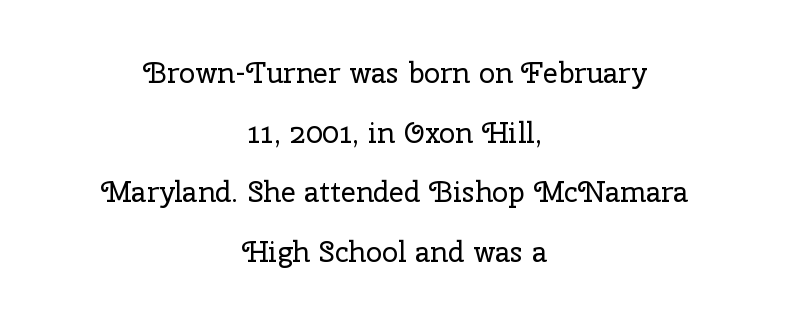
The image shows 29 px regular-weight serif type, upright; set centered, loose line spacing (2.06x), normal letter spacing, not underlined; low stroke contrast and a medium x-height.
